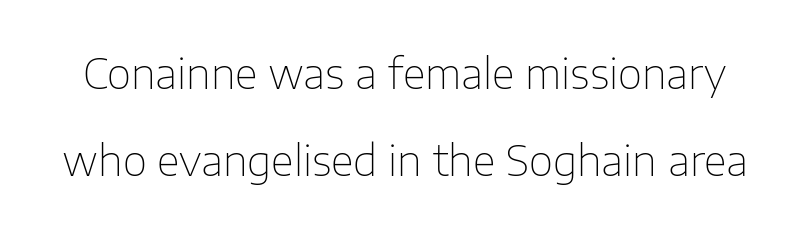
The image shows 42 px thin sans-serif type, upright; set loose line spacing (2.08x), normal letter spacing, not underlined; low stroke contrast and a medium x-height.
